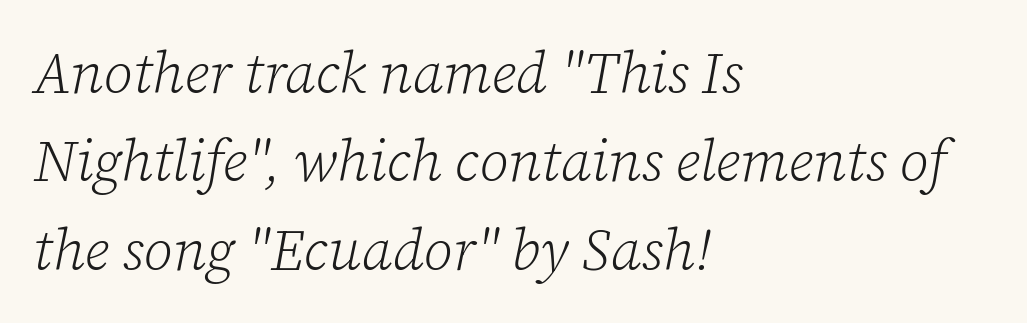
The image shows 57 px light serif type, italic (leaning right); set left-aligned, normal line spacing (1.55x), normal letter spacing, not underlined; low stroke contrast and a medium x-height.
